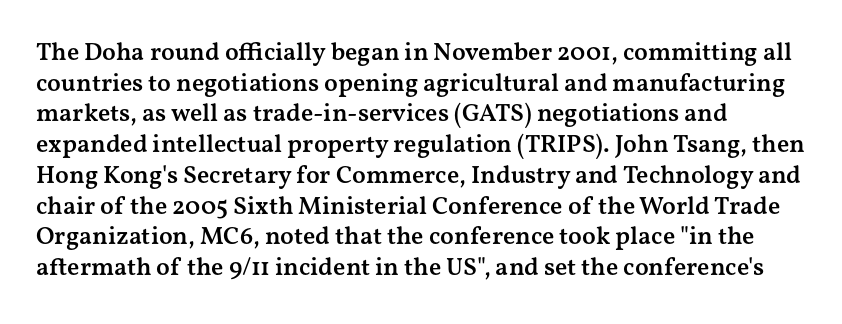
The text block is weighted toward the left margin, trailing off unevenly rightward. What weight is shown? A semibold, between regular and bold. Look at the tracking — it's just the regular setting, nothing added. Quick note: not italic, upright. A bare baseline throughout the passage.
